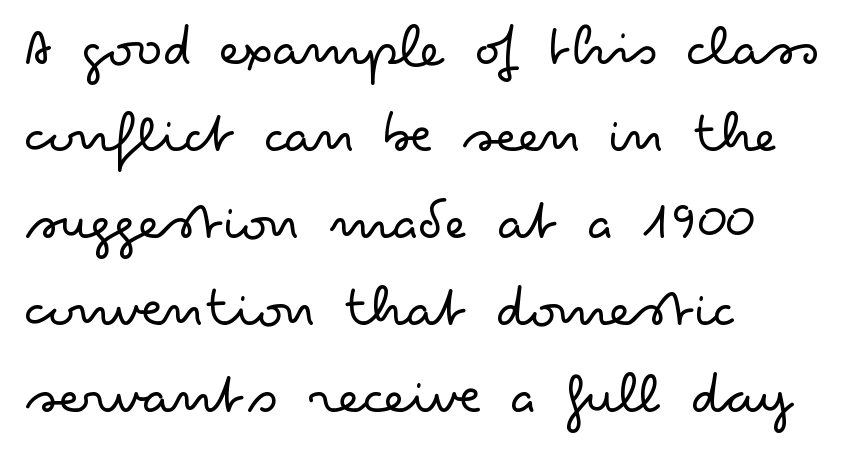
The image shows 60 px light, wide sans-serif type, upright; set left-aligned, normal line spacing (1.45x), normal letter spacing, not underlined; low stroke contrast and a small x-height.
